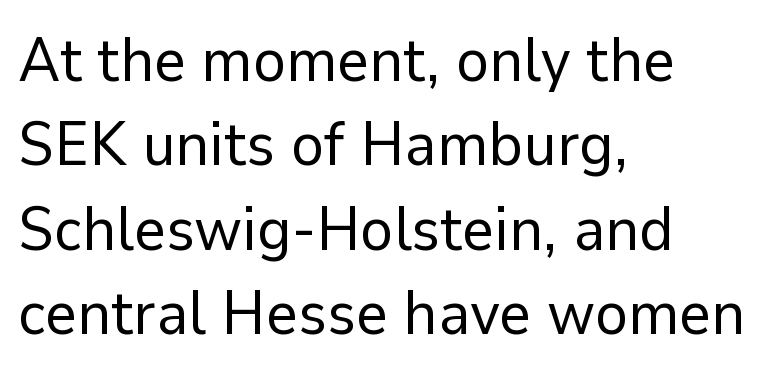
Q: Is the text bold? A: No.
Q: Is the text italic (slanted)? A: No, it is upright.
Q: Is the typeface a serif or a sans-serif typeface? A: Sans-serif.
Q: Is the text underlined? A: No.
Q: How is the paragraph aligned? A: Left-aligned.
Q: Is the spacing between letters normal or unusually wide? A: Normal.
Q: Is the spacing between lines tight, normal or loose? A: Normal.
Q: Width (condensed, normal, or wide)? A: Normal.
Q: Stroke contrast? A: Low.
Q: x-height? A: Medium.
Q: Monospaced? A: No.
